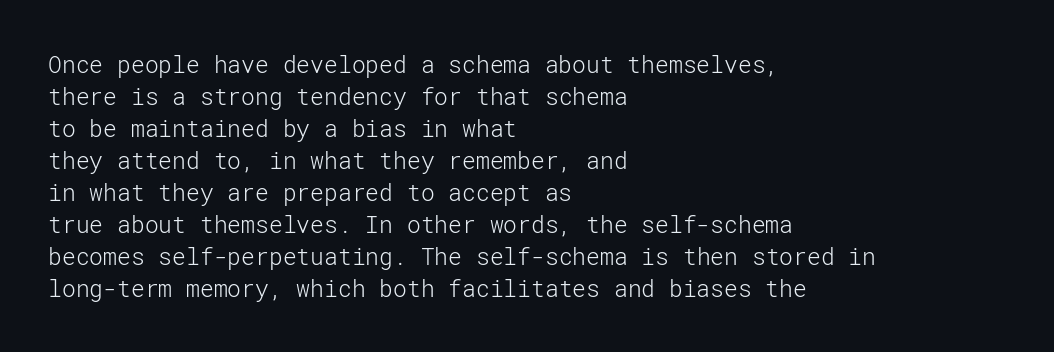
The image shows 23 px text type, upright; set left-aligned, normal line spacing (1.39x), normal letter spacing, not underlined.
